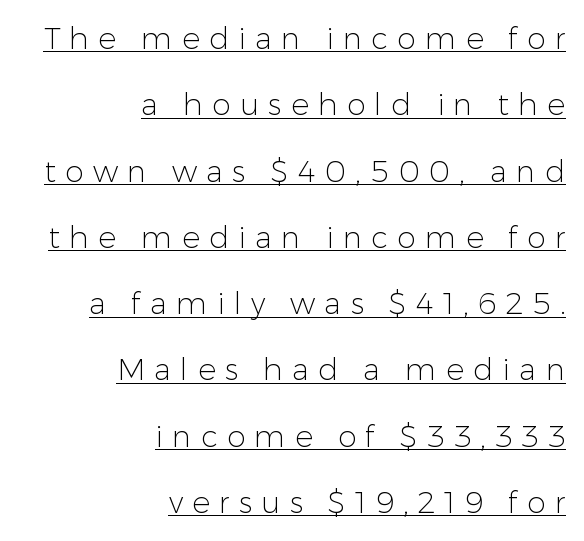
These lines are rendered in a variable-pitch font. In designer terms, the underline attribute is active on this setting. A typesetter would call this heavily tracked-out type. The font family rendered here belongs to the sans-serif group. Which margin do the lines hug? The right one — the left edge is uneven.
